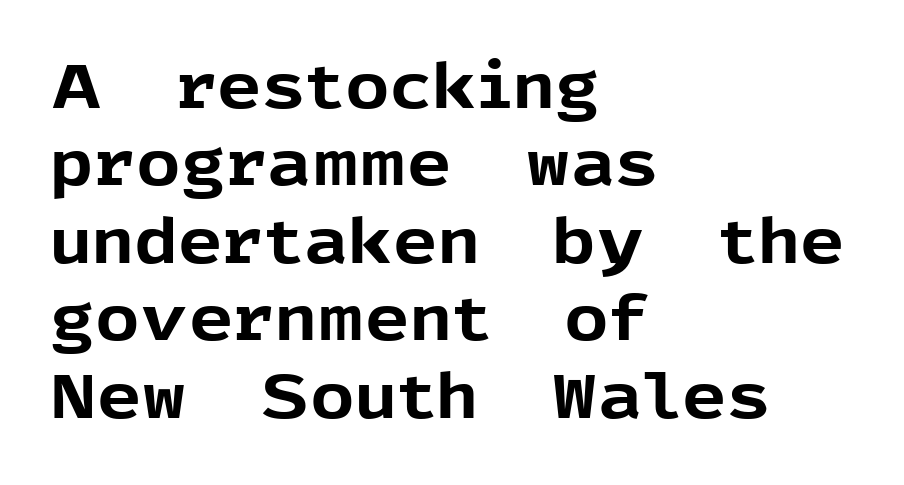
Q: Is the text bold? A: Yes.
Q: Is the text italic (slanted)? A: No, it is upright.
Q: Is the typeface a serif or a sans-serif typeface? A: Sans-serif.
Q: Is the text underlined? A: No.
Q: How is the paragraph aligned? A: Left-aligned.
Q: Is the spacing between letters normal or unusually wide? A: Normal.
Q: Is the spacing between lines tight, normal or loose? A: Normal.
Q: Width (condensed, normal, or wide)? A: Normal.
Q: x-height? A: Medium.
Q: Monospaced? A: No.
